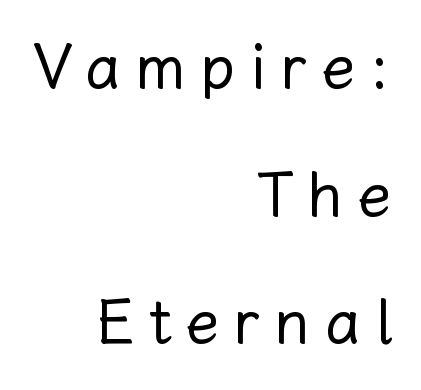
Q: Is the text bold? A: No.
Q: Is the text italic (slanted)? A: No, it is upright.
Q: Is the text underlined? A: No.
Q: How is the paragraph aligned? A: Right-aligned.
Q: Is the spacing between letters normal or unusually wide? A: Unusually wide.
Q: Is the spacing between lines tight, normal or loose? A: Loose.
Q: Width (condensed, normal, or wide)? A: Normal.
Q: Stroke contrast? A: Low.
Q: x-height? A: Medium.
Q: Monospaced? A: No.
